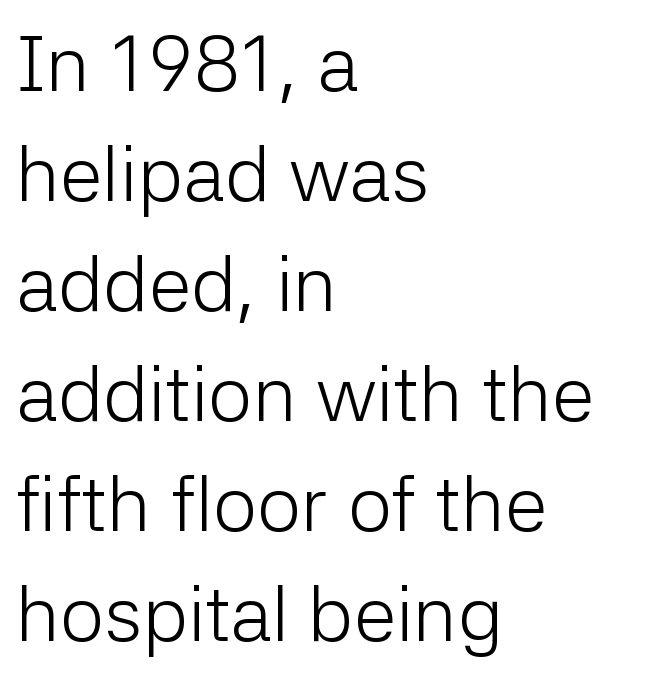
{"serif": "no", "italic": "no", "bold": "no", "weight": "light", "width": "normal", "stroke_contrast": "low", "x_height": "medium", "monospaced": "no", "underline": "no", "align": "left", "line_spacing": "normal", "line_spacing_ratio": 1.41, "letter_spacing": "normal", "letter_spacing_em": 0.0, "glyph_px": 78}
